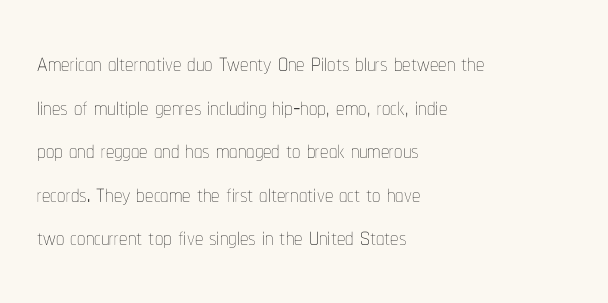
The image shows 33 px thin, condensed type, upright; set left-aligned, normal line spacing (1.32x), normal letter spacing, not underlined; low stroke contrast and a medium x-height.
